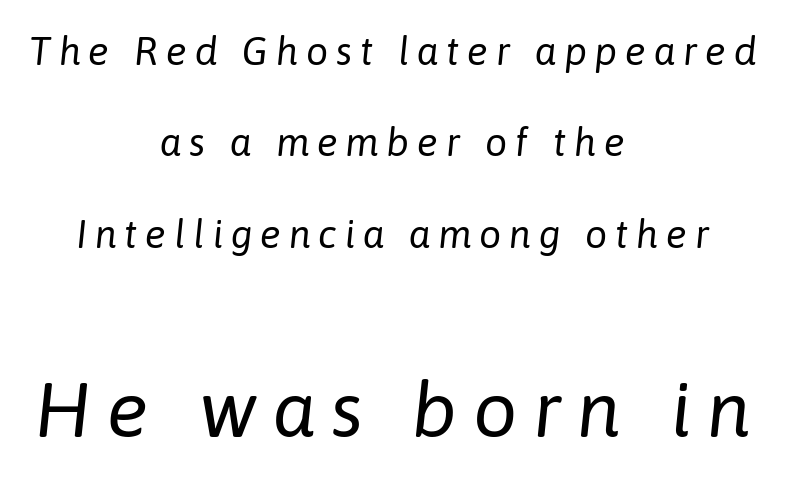
{"italic": "yes", "lean": "right", "slant_degrees": 6, "bold": "no", "weight": "regular", "width": "normal", "stroke_contrast": "low", "x_height": "medium", "monospaced": "no", "underline": "no", "align": "center", "line_spacing": "loose", "line_spacing_ratio": 2.34, "letter_spacing": "wide", "letter_spacing_em": 0.2, "larger_block": "second", "size_ratio": 2.0, "glyph_px": 78}
